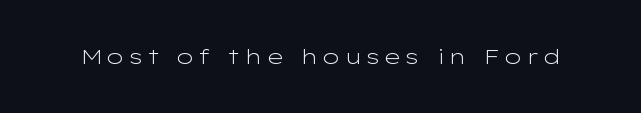
{"italic": "no", "bold": "no", "underline": "no", "glyph_px": 21}
